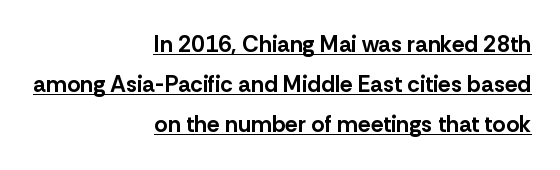
{"italic": "no", "bold": "yes", "underline": "yes", "align": "right", "line_spacing_ratio": 1.74, "letter_spacing": "normal", "letter_spacing_em": 0.0, "glyph_px": 23}
